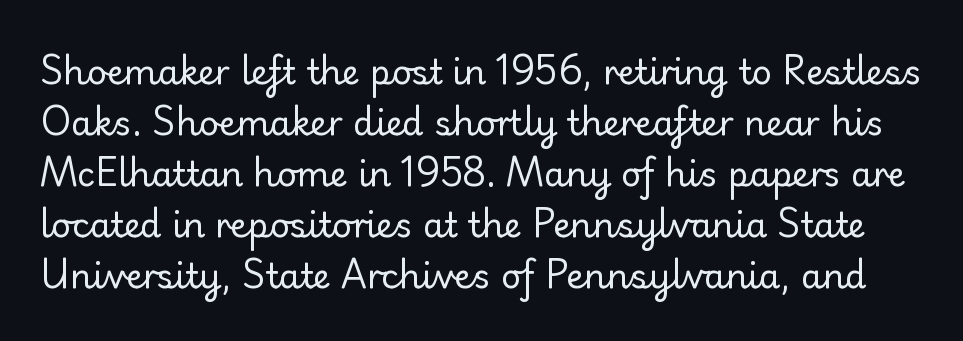
The image shows 34 px regular-weight sans-serif type, upright; set normal line spacing (1.5x), normal letter spacing, not underlined; low stroke contrast and a small x-height.
